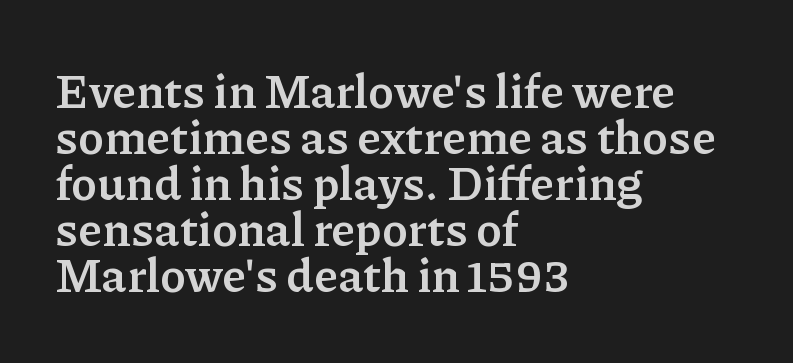
{"serif": "yes", "italic": "no", "bold": "yes", "weight": "semibold", "width": "normal", "stroke_contrast": "low", "x_height": "medium", "monospaced": "no", "underline": "no", "align": "left", "line_spacing": "tight", "line_spacing_ratio": 0.98, "letter_spacing": "normal", "letter_spacing_em": 0.0, "glyph_px": 47}
